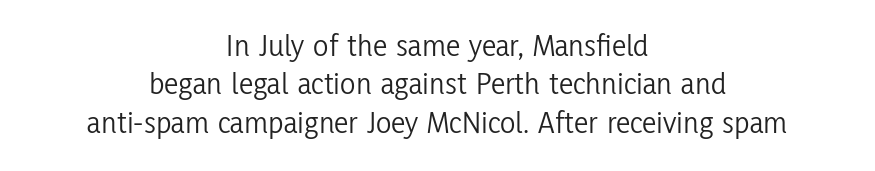
Q: Is the text bold? A: No.
Q: Is the text italic (slanted)? A: No, it is upright.
Q: Is the typeface a serif or a sans-serif typeface? A: Sans-serif.
Q: Is the text underlined? A: No.
Q: How is the paragraph aligned? A: Centered.
Q: Is the spacing between letters normal or unusually wide? A: Normal.
Q: Width (condensed, normal, or wide)? A: Condensed.
Q: Stroke contrast? A: Low.
Q: x-height? A: Medium.
Q: Monospaced? A: No.
